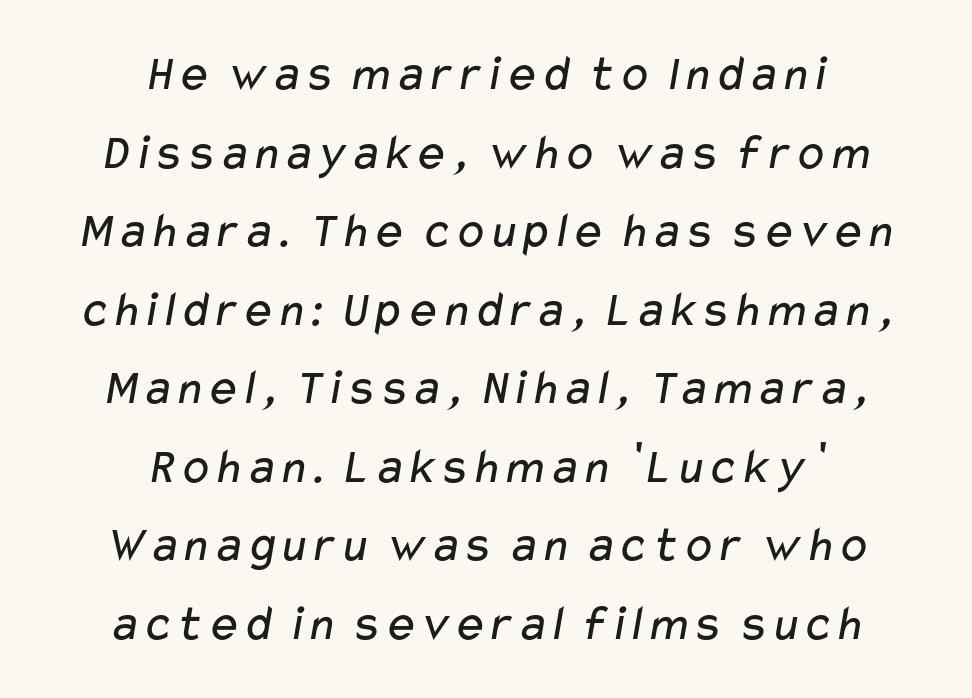
The rows are spaced the way most documents space them. Looks like regular typesetting: each glyph gets only the width it needs. The characters display no serif detailing; their extremities are plain. This sample is center-justified, so both line endings float freely. The type is set solid horizontally, with unmodified tracking.
